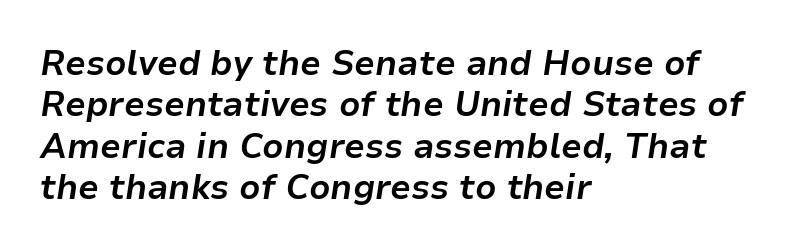
The image shows 34 px bold type, italic (leaning right); set left-aligned, line spacing 1.22x, normal letter spacing, not underlined; low stroke contrast and a medium x-height.
